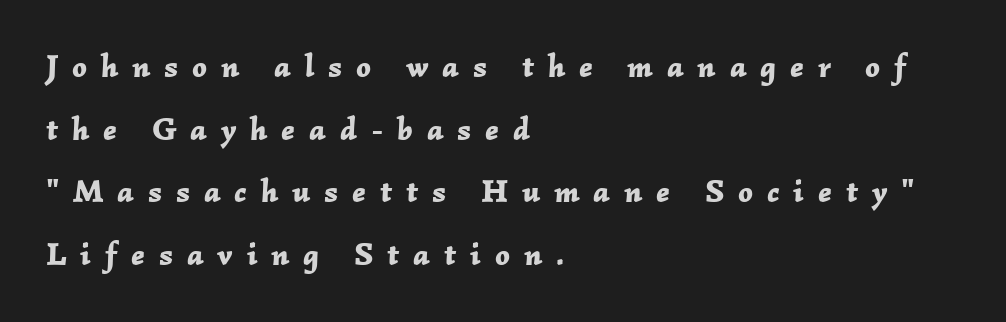
The image shows 32 px bold type, italic (leaning right); set left-aligned, loose line spacing (1.96x), unusually wide letter spacing (+0.43 em), not underlined; low stroke contrast and a medium x-height.
